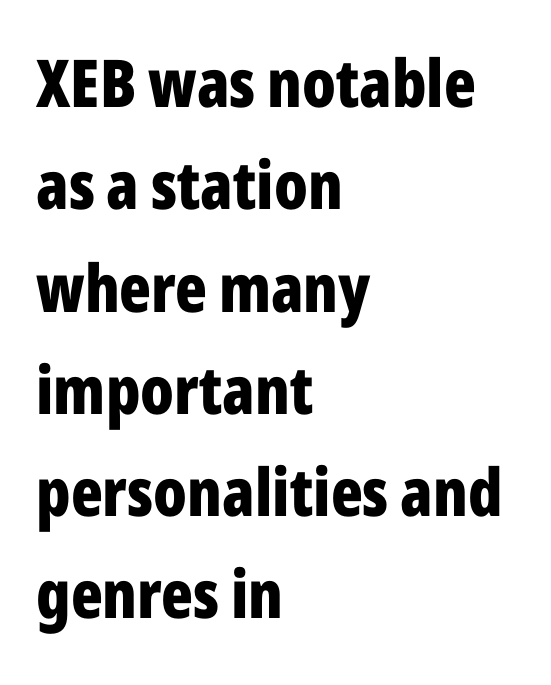
{"serif": "no", "italic": "no", "bold": "yes", "weight": "bold", "width": "condensed", "stroke_contrast": "low", "x_height": "medium", "monospaced": "no", "underline": "no", "align": "left", "line_spacing": "normal", "line_spacing_ratio": 1.55, "letter_spacing": "normal", "letter_spacing_em": 0.0, "glyph_px": 66}
